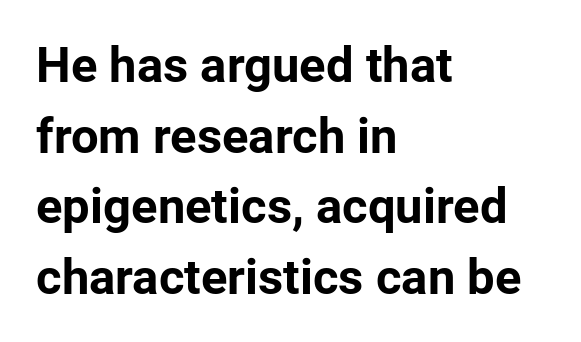
{"serif": "no", "italic": "no", "bold": "yes", "weight": "bold", "width": "normal", "stroke_contrast": "low", "x_height": "medium", "monospaced": "no", "underline": "no", "align": "left", "line_spacing": "normal", "line_spacing_ratio": 1.44, "letter_spacing": "normal", "letter_spacing_em": 0.0, "glyph_px": 49}
